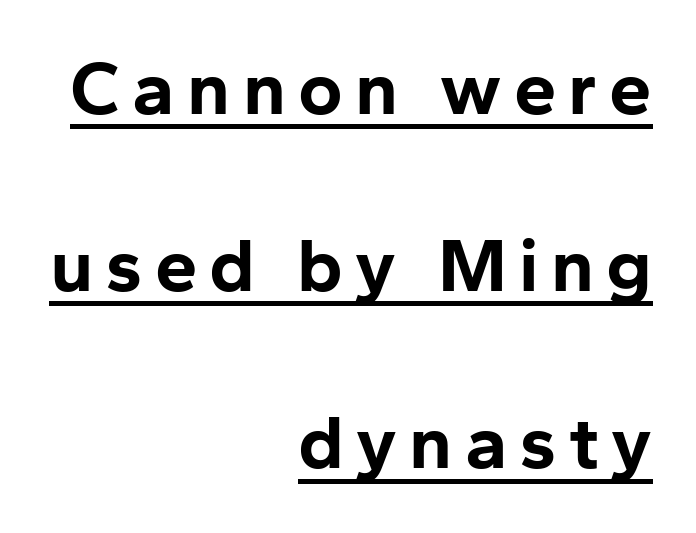
Q: Is the text bold? A: Yes.
Q: Is the text italic (slanted)? A: No, it is upright.
Q: Is the typeface a serif or a sans-serif typeface? A: Sans-serif.
Q: Is the text underlined? A: Yes.
Q: How is the paragraph aligned? A: Right-aligned.
Q: Is the spacing between lines tight, normal or loose? A: Loose.
Q: Width (condensed, normal, or wide)? A: Normal.
Q: Stroke contrast? A: Low.
Q: x-height? A: Medium.
Q: Monospaced? A: No.
